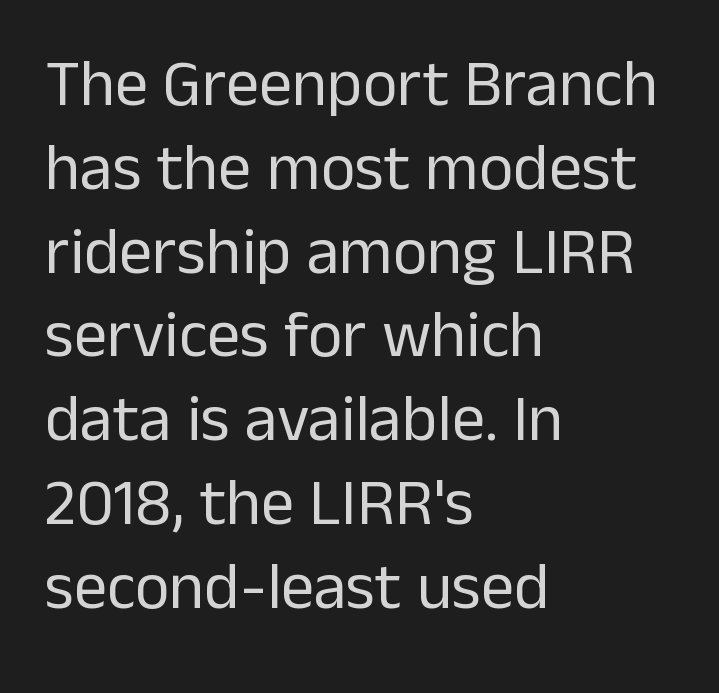
You could not count columns in this text — the font is proportionally spaced. This sample uses plain, unmodified letter spacing. Rows of type keep a routine distance in the vertical direction. Do the letters lean? They stand straight. Each stroke keeps to a modest, everyday thickness or less. This rendering features lettering with no underline.
